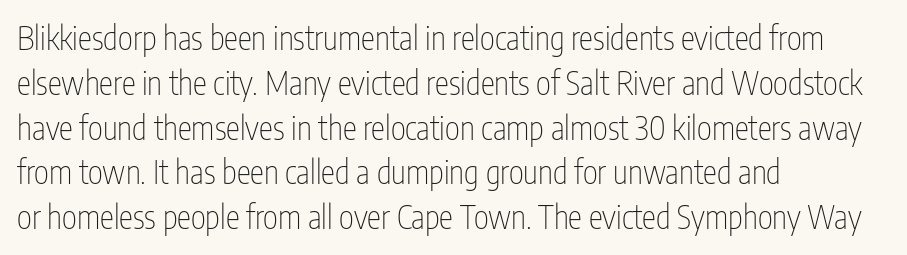
A typesetter would call this zero additional tracking. Summary of weight: not heavy and not bold. Typeset ragged right — the left edge is the straight one. Descenders are the only things crossing below the line.
